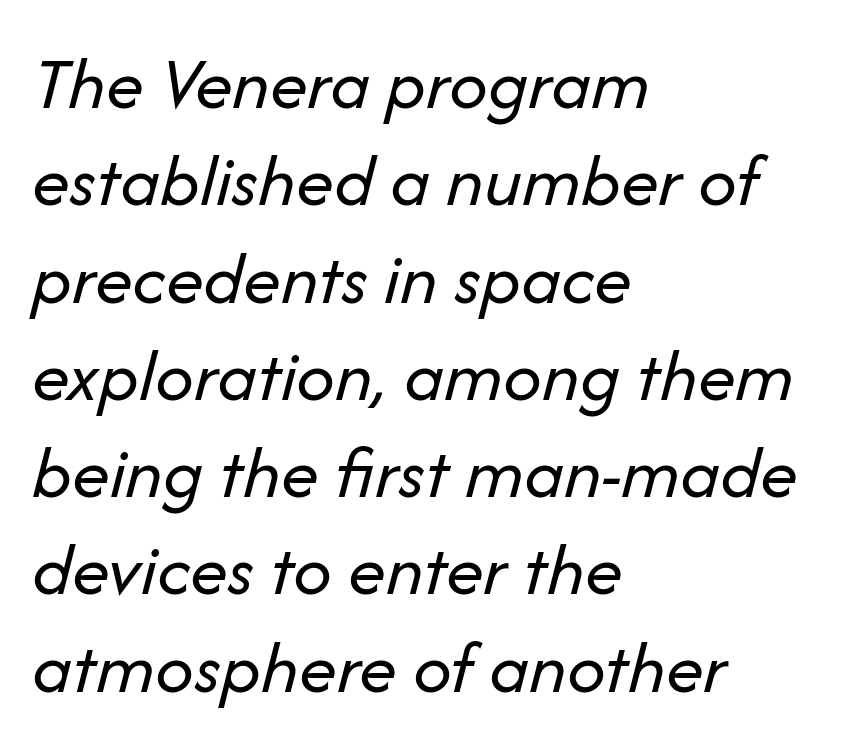
No heavy texture on the line: the type isn't bold. This is oblique type, the kind used for emphasis or titles. Where is the straight margin? On the left. Type without underlining. Character widths vary here, with narrow letters taking less room than wide ones. Compared with typical paragraphs, the rows here are spaced about the same.
